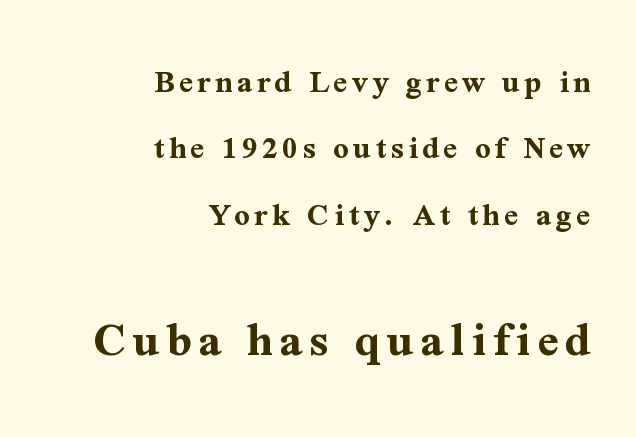
{"serif": "yes", "italic": "no", "bold": "yes", "weight": "bold", "width": "normal", "stroke_contrast": "medium", "x_height": "medium", "monospaced": "no", "underline": "no", "align": "right", "line_spacing": "loose", "line_spacing_ratio": 1.95, "larger_block": "second", "size_ratio": 1.5, "glyph_px": 51}
